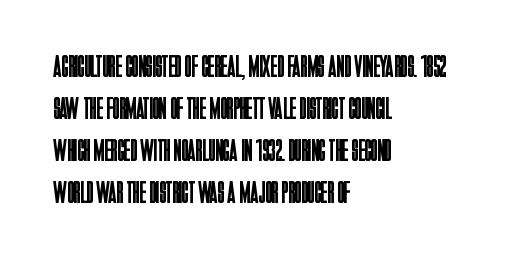
The image shows 31 px regular-weight, condensed sans-serif type, upright; set left-aligned, normal line spacing (1.36x), normal letter spacing, not underlined; low stroke contrast and a large x-height.
